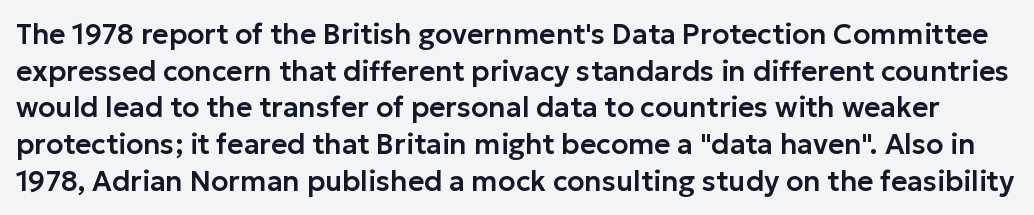
The image shows 28 px sans-serif type, upright; set normal line spacing (1.31x), normal letter spacing, not underlined; low stroke contrast and a medium x-height.
